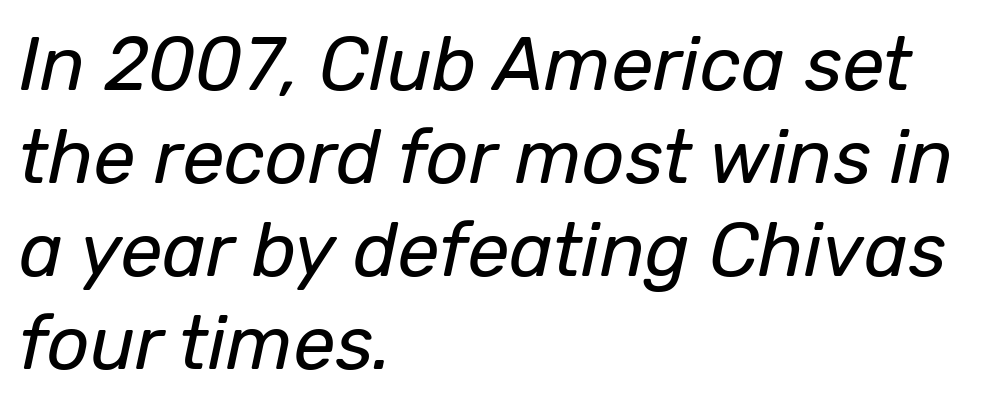
Each line starts at the same left margin while the right side varies. This is oblique type, the kind used for emphasis or titles. The baseline area is clear. These lines are rendered in a variable-pitch font. A light-to-regular cut is what we see here. Spacing between characters is what you'd get straight out of the box.
